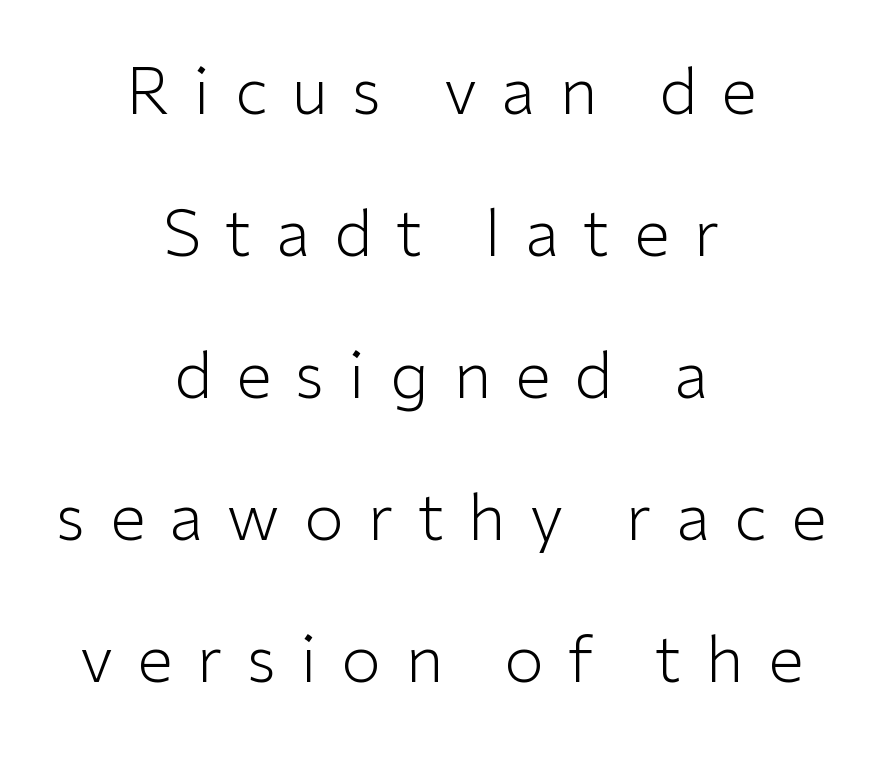
The image shows 64 px light sans-serif type, upright; set centered, loose line spacing (2.22x), unusually wide letter spacing (+0.38 em), not underlined; low stroke contrast and a medium x-height.
